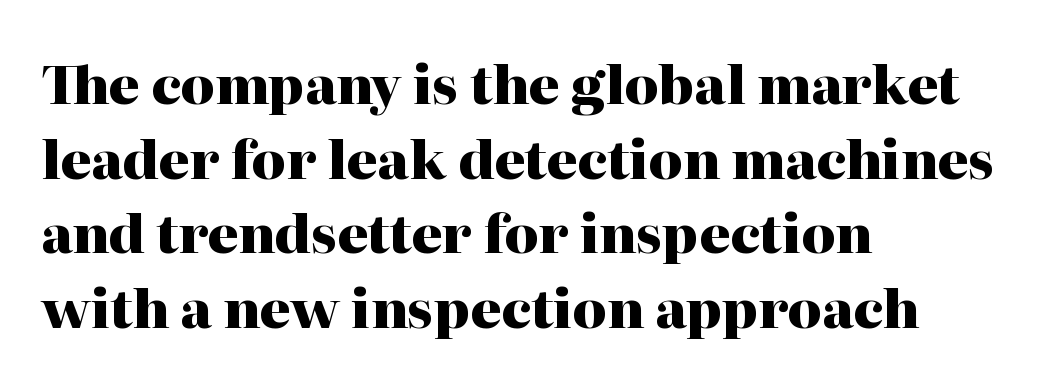
The characters display serif detailing at their extremities. This is heavy type, rendered in bold. Is the block centered? No — it sits flush against the left margin. The space between consecutive lines is moderate. Proportional: the letters do not fall into vertical columns.
